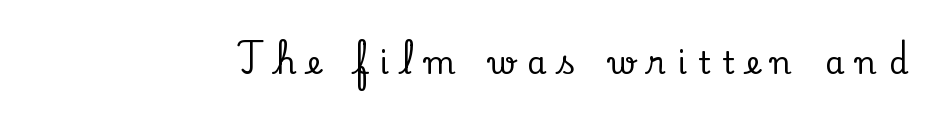
Descender tails drop into unmarked territory. This sample uses expanded letter spacing, leaving extra air between glyphs. Every stem runs plumb, perpendicular to the baseline. You could not count columns in this text — the font is proportionally spaced. The designer went with a serif here, giving each stem small feet.
